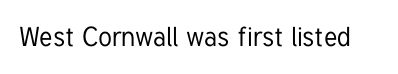
The image shows 27 px text type, upright; set normal letter spacing, not underlined.
